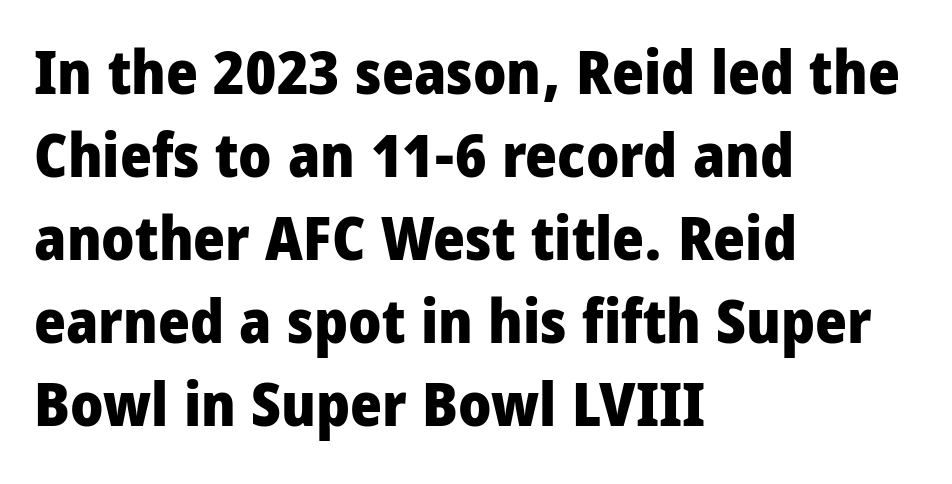
{"serif": "no", "italic": "no", "bold": "yes", "weight": "heavy", "width": "condensed", "stroke_contrast": "low", "x_height": "large", "monospaced": "no", "underline": "no", "align": "left", "line_spacing": "normal", "line_spacing_ratio": 1.36, "letter_spacing": "normal", "letter_spacing_em": 0.0, "glyph_px": 61}
